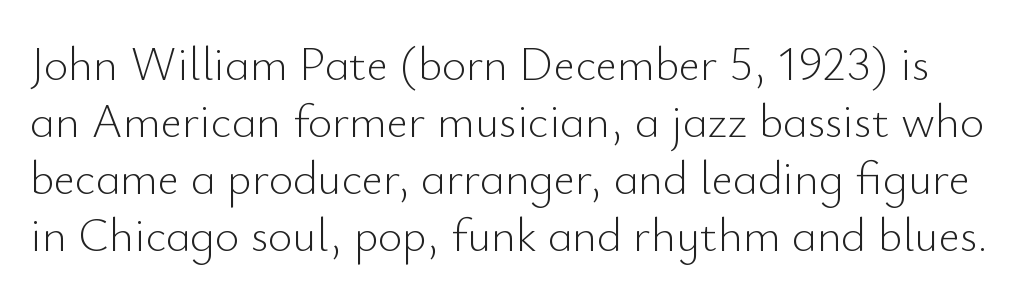
{"serif": "no", "italic": "no", "bold": "no", "weight": "light", "width": "normal", "stroke_contrast": "low", "x_height": "small", "monospaced": "no", "underline": "no", "line_spacing_ratio": 1.21, "letter_spacing": "normal", "letter_spacing_em": 0.0, "glyph_px": 47}
